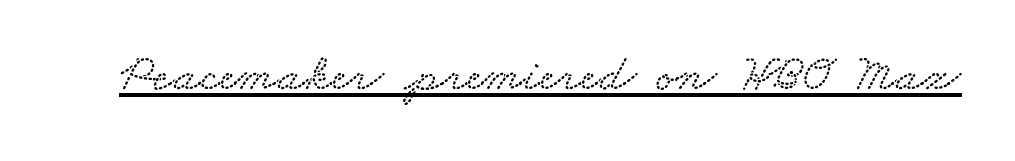
{"width": "wide", "stroke_contrast": "low", "x_height": "small", "monospaced": "no", "underline": "yes", "letter_spacing": "normal", "letter_spacing_em": 0.0, "glyph_px": 52}
